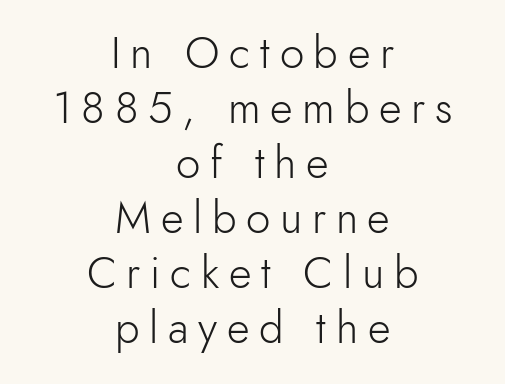
Think of a printed novel: that variable character pitch is what you see here. Examine the stroke ends and you'll find no serifs. The line texture is sparse and dotted thanks to wide tracking. Check under the words: just untouched page.
